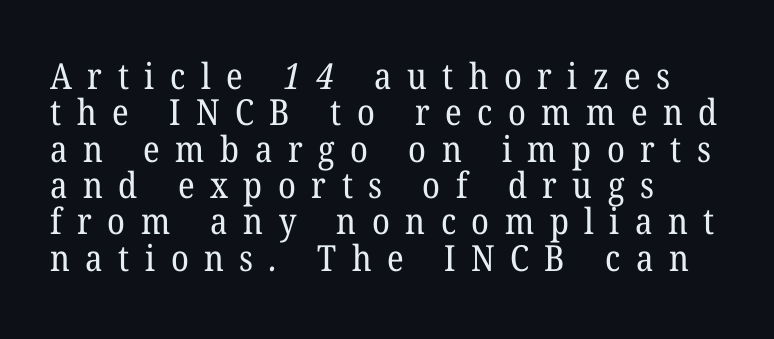
{"serif": "yes", "bold": "no", "weight": "regular", "width": "normal", "stroke_contrast": "low", "x_height": "medium", "monospaced": "no", "underline": "no", "align": "left", "line_spacing": "tight", "line_spacing_ratio": 1.01, "letter_spacing": "wide", "letter_spacing_em": 0.43, "glyph_px": 36}
